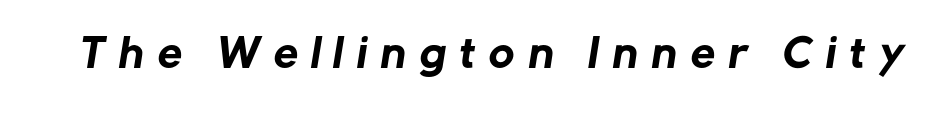
No word sits above an underline. There is plenty of visible air inserted between adjacent glyphs. Character widths vary here, with narrow letters taking less room than wide ones. Classification — sans serif.
